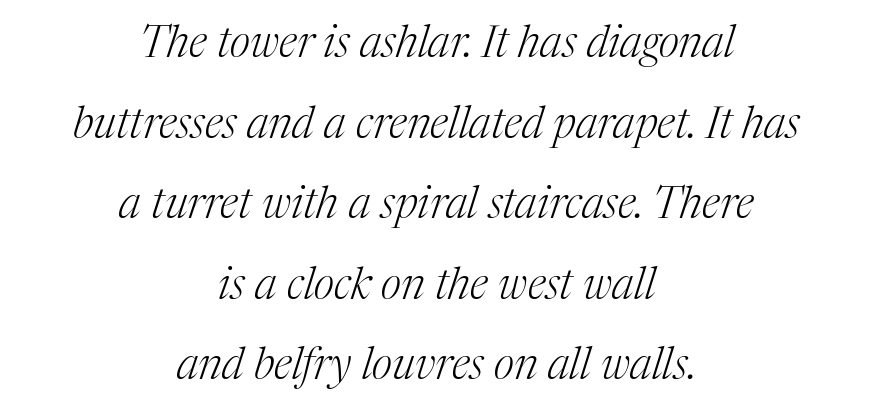
The image shows 44 px light serif type, italic (leaning right); set centered, line spacing 1.83x, normal letter spacing, not underlined; medium stroke contrast and a medium x-height.
